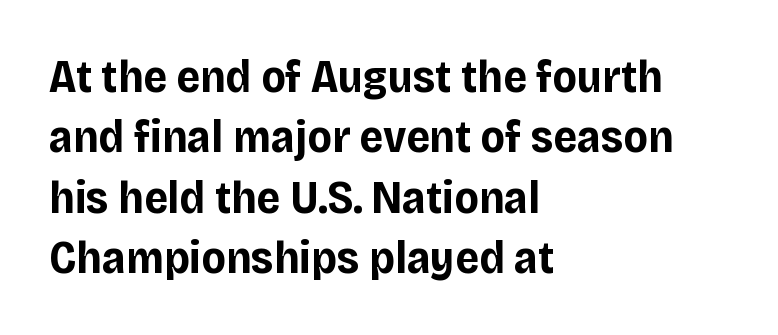
Q: Is the text bold? A: Yes.
Q: Is the text italic (slanted)? A: No, it is upright.
Q: Is the typeface a serif or a sans-serif typeface? A: Sans-serif.
Q: Is the text underlined? A: No.
Q: How is the paragraph aligned? A: Left-aligned.
Q: Is the spacing between letters normal or unusually wide? A: Normal.
Q: Is the spacing between lines tight, normal or loose? A: Normal.
Q: Width (condensed, normal, or wide)? A: Normal.
Q: Stroke contrast? A: Low.
Q: x-height? A: Large.
Q: Monospaced? A: No.
